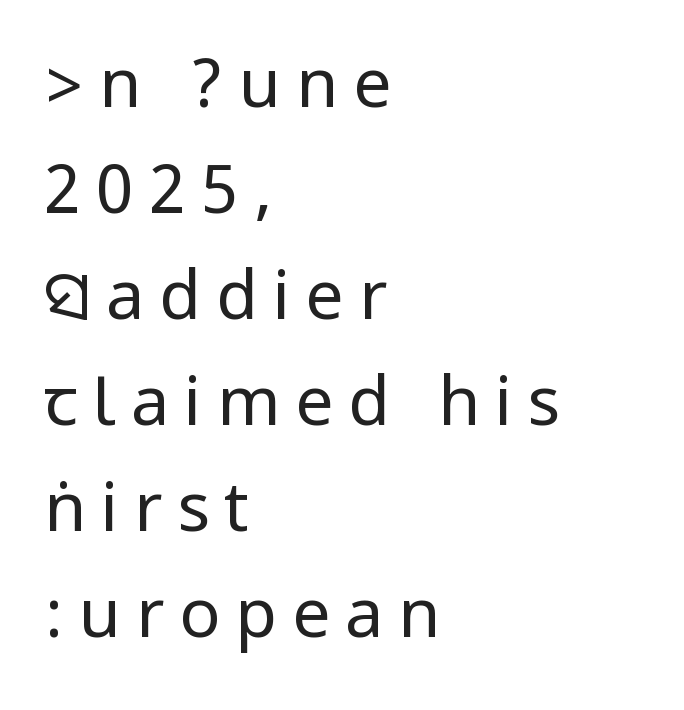
{"serif": "no", "italic": "no", "bold": "no", "weight": "regular", "width": "condensed", "stroke_contrast": "low", "underline": "no", "align": "left", "line_spacing": "normal", "line_spacing_ratio": 1.56, "letter_spacing": "wide", "letter_spacing_em": 0.22, "glyph_px": 68}
